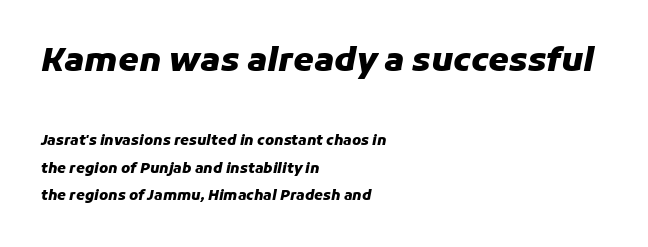
{"italic": "yes", "lean": "right", "slant_degrees": 11, "bold": "yes", "weight": "heavy", "width": "normal", "stroke_contrast": "low", "x_height": "medium", "monospaced": "no", "underline": "no", "align": "left", "line_spacing": "loose", "line_spacing_ratio": 1.96, "letter_spacing": "normal", "letter_spacing_em": 0.0, "larger_block": "first", "size_ratio": 2.36, "glyph_px": 33}
